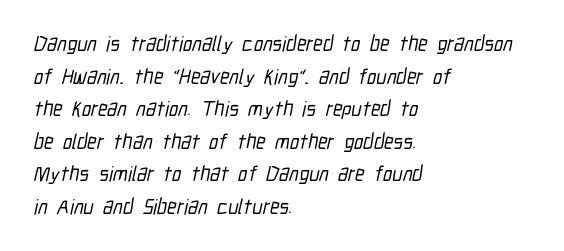
{"underline": "no", "align": "left", "line_spacing": "normal", "line_spacing_ratio": 1.55, "letter_spacing": "normal", "letter_spacing_em": 0.0, "glyph_px": 21}
